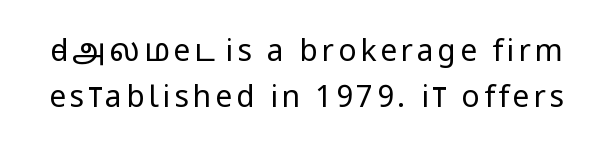
The image shows 30 px regular-weight, condensed sans-serif type, upright; set normal line spacing (1.55x), not underlined; low stroke contrast and a large x-height.
